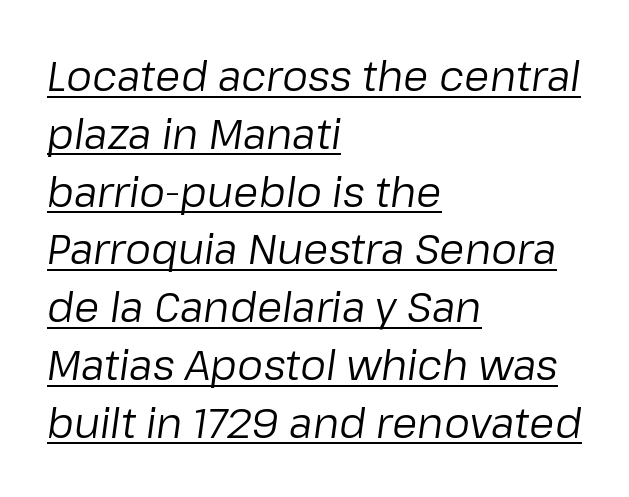
Q: Is the text bold? A: No.
Q: Is the text italic (slanted)? A: Yes, it leans right by about 8 degrees.
Q: Is the text underlined? A: Yes.
Q: How is the paragraph aligned? A: Left-aligned.
Q: Is the spacing between letters normal or unusually wide? A: Normal.
Q: Is the spacing between lines tight, normal or loose? A: Normal.
Q: Width (condensed, normal, or wide)? A: Normal.
Q: Stroke contrast? A: Low.
Q: x-height? A: Medium.
Q: Monospaced? A: No.
